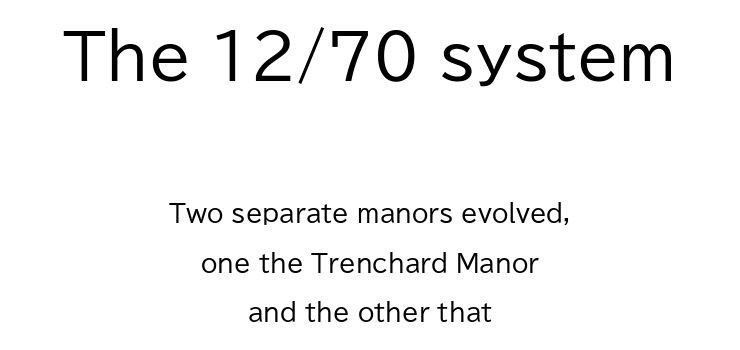
A student would call this center alignment; a typographer would say set centered. Every stem runs plumb, perpendicular to the baseline. Typesetter's note — upper block bumped up in size, lower block left smaller. The letters advance in unequal steps, a hallmark of proportional type. Each letter's strokes conclude bluntly, with no projecting serifs. Bold? No — there's no thickening of the strokes.
